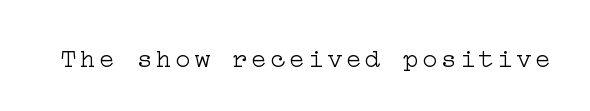
On a weight scale, this lands at 450 or below. The gap between lines stays unmarked. Notice how the stems are strictly vertical — no italics here.
